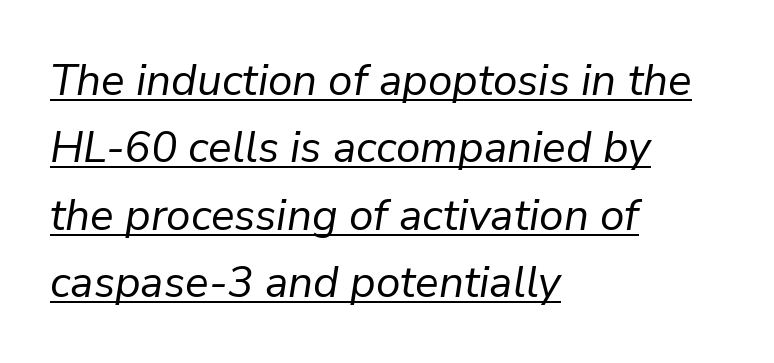
The image shows 44 px regular-weight type, italic (leaning right); set left-aligned, normal line spacing (1.53x), normal letter spacing, underlined; low stroke contrast and a medium x-height.
